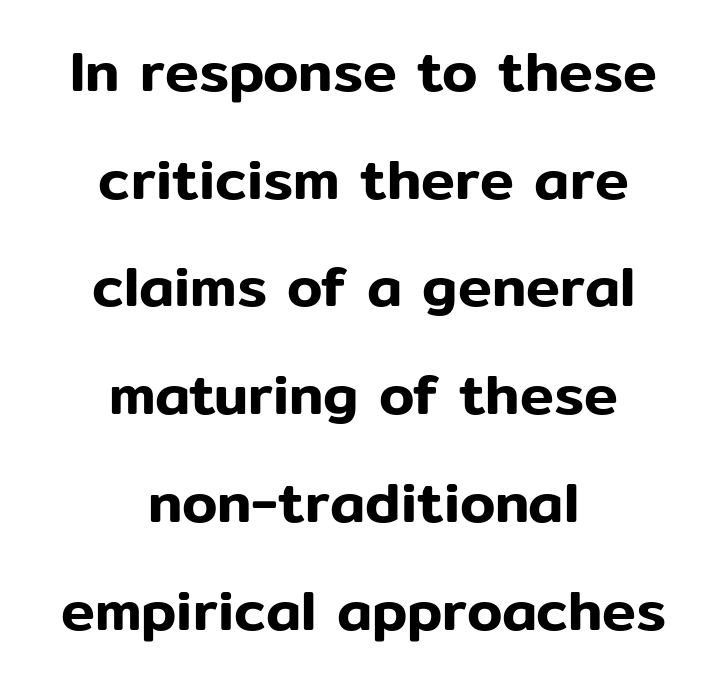
The image shows 57 px sans-serif type, upright; set centered, line spacing 1.89x, normal letter spacing, not underlined; low stroke contrast and a medium x-height.
